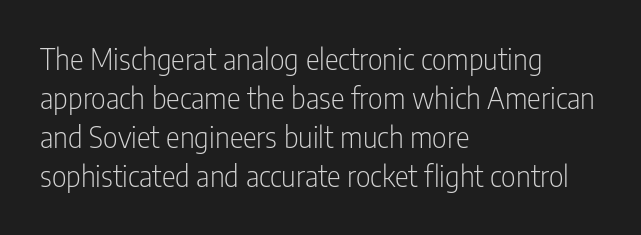
{"serif": "no", "italic": "no", "bold": "no", "weight": "light", "width": "condensed", "stroke_contrast": "low", "x_height": "medium", "monospaced": "no", "underline": "no", "align": "left", "line_spacing": "normal", "line_spacing_ratio": 1.35, "letter_spacing": "normal", "letter_spacing_em": 0.0, "glyph_px": 29}
